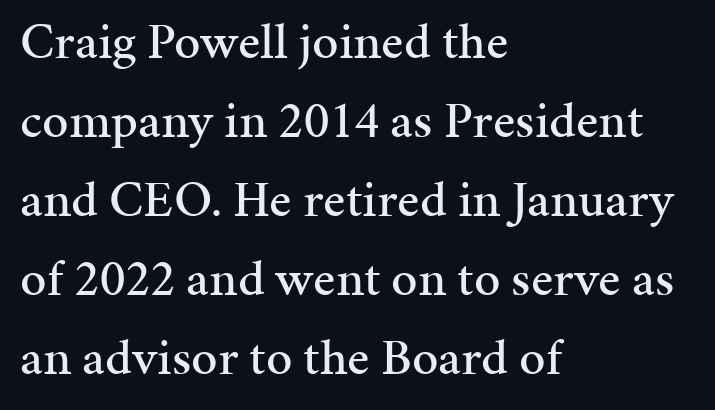
Q: Is the text italic (slanted)? A: No, it is upright.
Q: Is the typeface a serif or a sans-serif typeface? A: Serif.
Q: Is the text underlined? A: No.
Q: How is the paragraph aligned? A: Left-aligned.
Q: Is the spacing between letters normal or unusually wide? A: Normal.
Q: Is the spacing between lines tight, normal or loose? A: Normal.
Q: Width (condensed, normal, or wide)? A: Normal.
Q: Stroke contrast? A: Medium.
Q: x-height? A: Medium.
Q: Monospaced? A: No.
